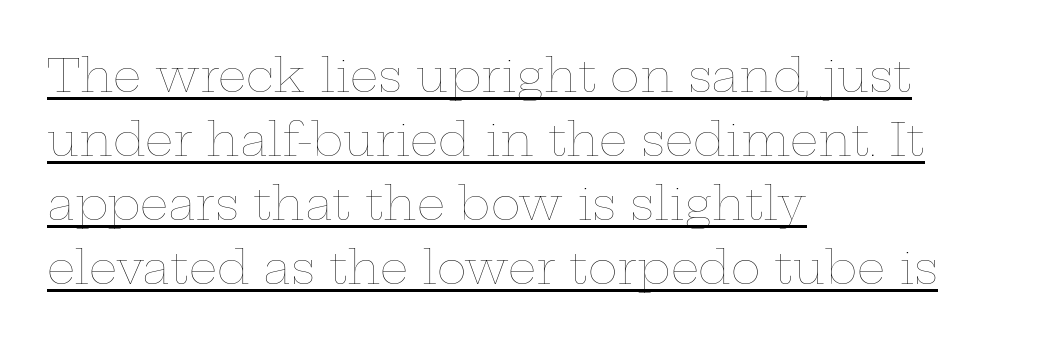
Q: Is the text bold? A: No.
Q: Is the text italic (slanted)? A: No, it is upright.
Q: Is the text underlined? A: Yes.
Q: How is the paragraph aligned? A: Left-aligned.
Q: Is the spacing between letters normal or unusually wide? A: Normal.
Q: Is the spacing between lines tight, normal or loose? A: Normal.
Q: Width (condensed, normal, or wide)? A: Wide.
Q: Stroke contrast? A: Low.
Q: x-height? A: Medium.
Q: Monospaced? A: No.
